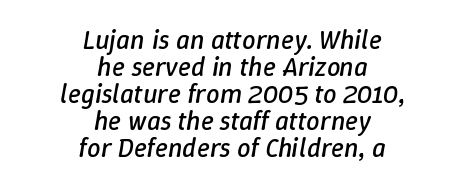
{"italic": "yes", "lean": "right", "slant_degrees": 9, "bold": "no", "underline": "no", "align": "center", "line_spacing": "tight", "line_spacing_ratio": 1.0, "letter_spacing": "normal", "letter_spacing_em": 0.0, "glyph_px": 27}
